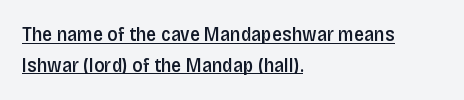
Weight: semibold (demi). In terms of leading, this rendering sits right in the middle. Here the glyphs are tracked normally, forming tight word shapes. All the whitespace from short lines collects on the right. A typesetter would mark this as roman, not italic. Decoration check: the copy is underlined.
